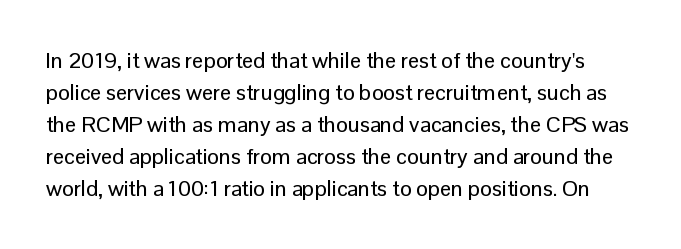
Descenders are the only things crossing below the line. Tracking value appears to be zero — textbook default spacing. Posture: straight, roman, zero tilt. How would I describe the line gaps? Plain and ordinary.
